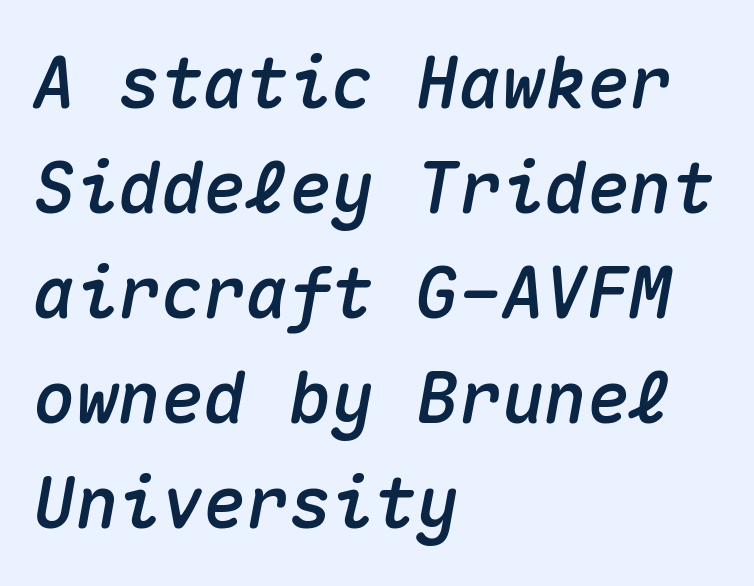
The image shows 71 px text type, italic (leaning right), monospaced; set left-aligned, normal line spacing (1.48x), normal letter spacing, not underlined; medium stroke contrast and a medium x-height.
